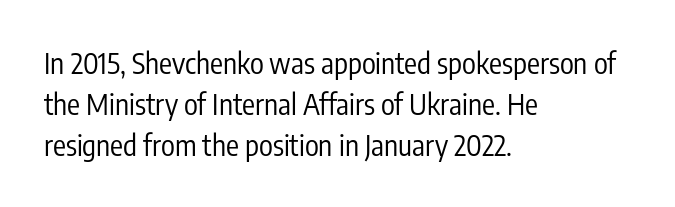
{"serif": "no", "italic": "no", "bold": "no", "weight": "regular", "width": "condensed", "stroke_contrast": "low", "x_height": "medium", "monospaced": "no", "underline": "no", "align": "left", "line_spacing": "normal", "line_spacing_ratio": 1.41, "letter_spacing": "normal", "letter_spacing_em": 0.0, "glyph_px": 29}
